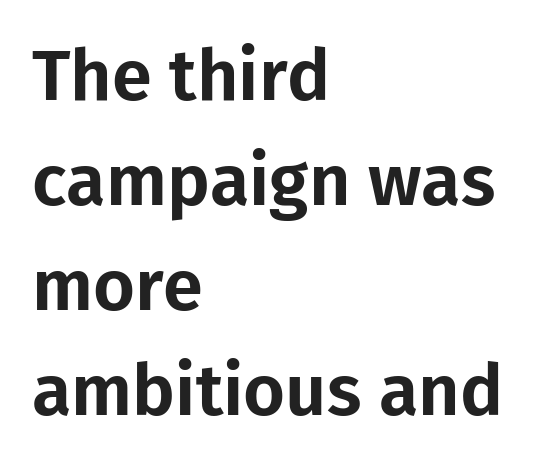
The image shows 72 px sans-serif type, upright; set left-aligned, normal line spacing (1.46x), normal letter spacing, not underlined; low stroke contrast and a medium x-height.
